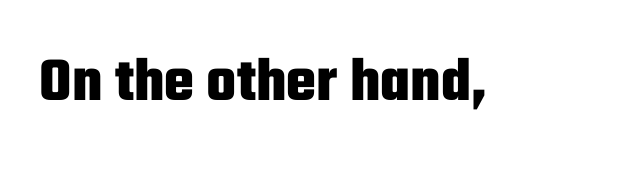
Q: Is the text bold? A: Yes.
Q: Is the text italic (slanted)? A: No, it is upright.
Q: Is the typeface a serif or a sans-serif typeface? A: Sans-serif.
Q: Is the text underlined? A: No.
Q: Is the spacing between letters normal or unusually wide? A: Normal.
Q: Width (condensed, normal, or wide)? A: Condensed.
Q: Stroke contrast? A: Low.
Q: x-height? A: Medium.
Q: Monospaced? A: No.
